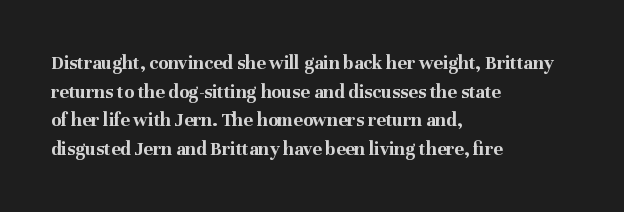
The image shows 20 px bold type, upright; set left-aligned, normal line spacing (1.43x), normal letter spacing, not underlined.
